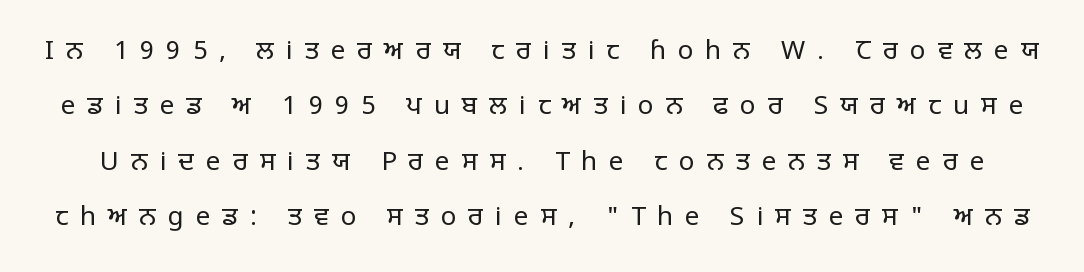
Someone cranked the tracking dial way up on this one. Is the type heavy? It reads as light-to-regular instead. Any mark beneath the type? The region is blank. The font's upright variant was chosen for this text. You could fit nearly another row in the gap between these rows.
